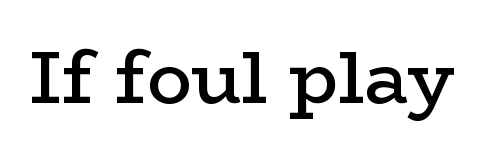
Typesetter's note: demi weight, one step under bold. Words float on clear page, feet unadorned. The face used here is proportionally spaced, like ordinary book or web type. In terms of letterform style, serifs are clearly present. The type is set solid horizontally, with unmodified tracking.
